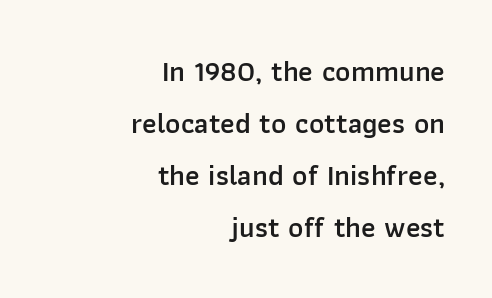
Q: Is the text bold? A: Semi-bold.
Q: Is the text italic (slanted)? A: No, it is upright.
Q: Is the typeface a serif or a sans-serif typeface? A: Sans-serif.
Q: Is the text underlined? A: No.
Q: How is the paragraph aligned? A: Right-aligned.
Q: Is the spacing between letters normal or unusually wide? A: Normal.
Q: Width (condensed, normal, or wide)? A: Normal.
Q: Stroke contrast? A: Low.
Q: x-height? A: Medium.
Q: Monospaced? A: No.
